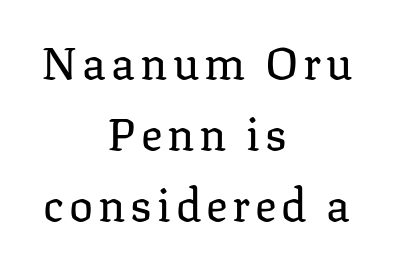
Q: Is the text bold? A: No.
Q: Is the text italic (slanted)? A: No, it is upright.
Q: Is the typeface a serif or a sans-serif typeface? A: Serif.
Q: Is the text underlined? A: No.
Q: How is the paragraph aligned? A: Centered.
Q: Is the spacing between lines tight, normal or loose? A: Normal.
Q: Width (condensed, normal, or wide)? A: Normal.
Q: Stroke contrast? A: Low.
Q: x-height? A: Medium.
Q: Monospaced? A: No.
